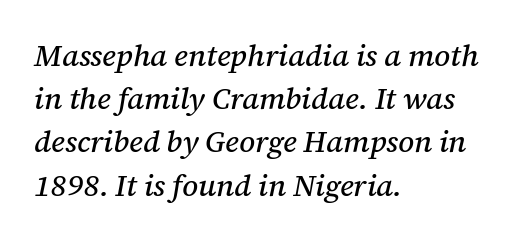
Q: Is the text italic (slanted)? A: Yes, it leans right by about 12 degrees.
Q: Is the typeface a serif or a sans-serif typeface? A: Serif.
Q: Is the text underlined? A: No.
Q: How is the paragraph aligned? A: Left-aligned.
Q: Is the spacing between letters normal or unusually wide? A: Normal.
Q: Is the spacing between lines tight, normal or loose? A: Normal.
Q: Width (condensed, normal, or wide)? A: Normal.
Q: Stroke contrast? A: Medium.
Q: x-height? A: Medium.
Q: Monospaced? A: No.
